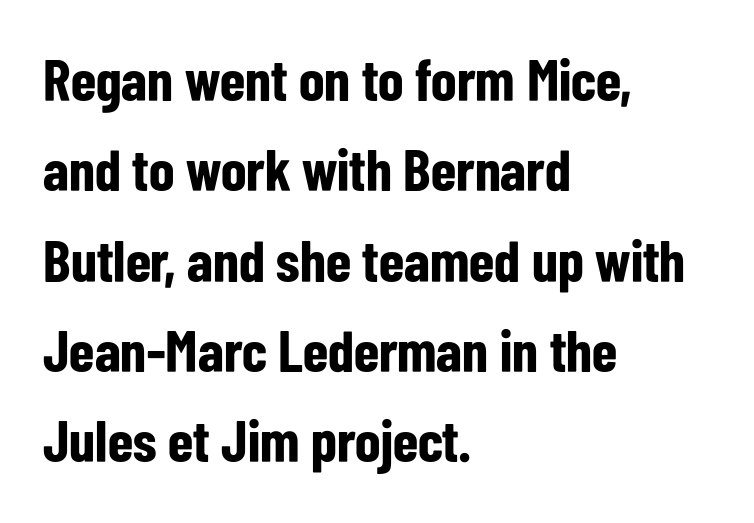
The image shows 59 px bold, condensed sans-serif type, upright; set left-aligned, normal line spacing (1.53x), normal letter spacing, not underlined; low stroke contrast and a medium x-height.
